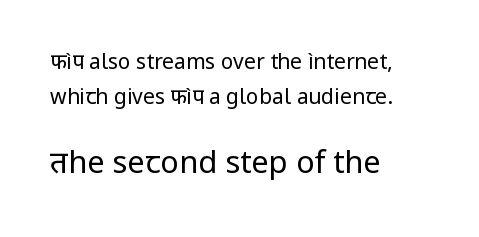
Stroke thickness stays within the range of a standard reading face or lighter. The face used here appears at its bigger size in the lower chunk. Observe the ordinary spacing: letters are neighbours, not strangers. Left-aligned paragraph, ragged on the right.
